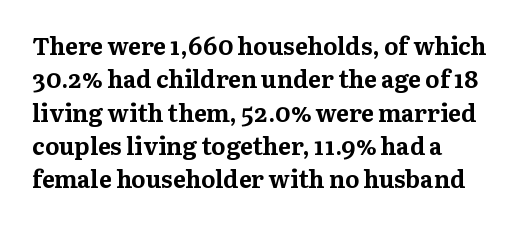
You can tell it's not italic because the verticals are truly vertical. Descender tails drop into unmarked territory. Baseline-to-baseline distance is the conventional proportion of letter height. Nobody touched the tracking dial on this one. Thick stems and heavy bowls — unmistakably bold. One-word summary of the alignment: left.
